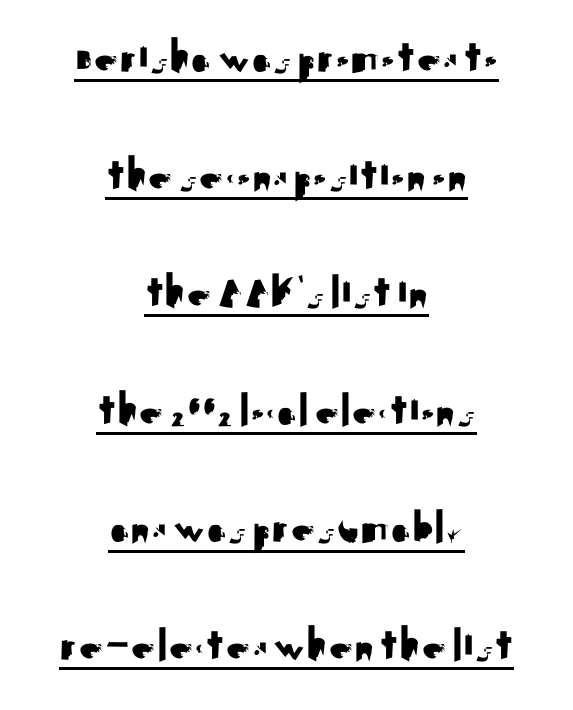
Q: Is the text italic (slanted)? A: No, it is upright.
Q: Is the typeface a serif or a sans-serif typeface? A: Sans-serif.
Q: Is the text underlined? A: Yes.
Q: How is the paragraph aligned? A: Centered.
Q: Is the spacing between letters normal or unusually wide? A: Normal.
Q: Is the spacing between lines tight, normal or loose? A: Loose.
Q: Width (condensed, normal, or wide)? A: Normal.
Q: Stroke contrast? A: Medium.
Q: x-height? A: Small.
Q: Monospaced? A: No.
